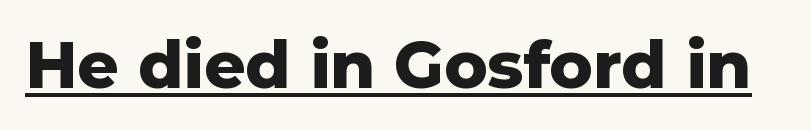
The image shows 65 px heavy sans-serif type, upright; set normal letter spacing, underlined; low stroke contrast and a medium x-height.
